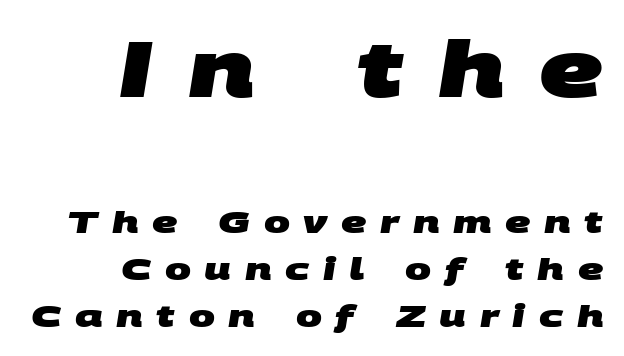
{"serif": "no", "bold": "yes", "weight": "heavy", "width": "wide", "stroke_contrast": "medium", "x_height": "large", "monospaced": "no", "underline": "no", "align": "right", "line_spacing": "normal", "line_spacing_ratio": 1.52, "letter_spacing": "wide", "letter_spacing_em": 0.44, "larger_block": "first", "size_ratio": 2.52, "glyph_px": 78}
